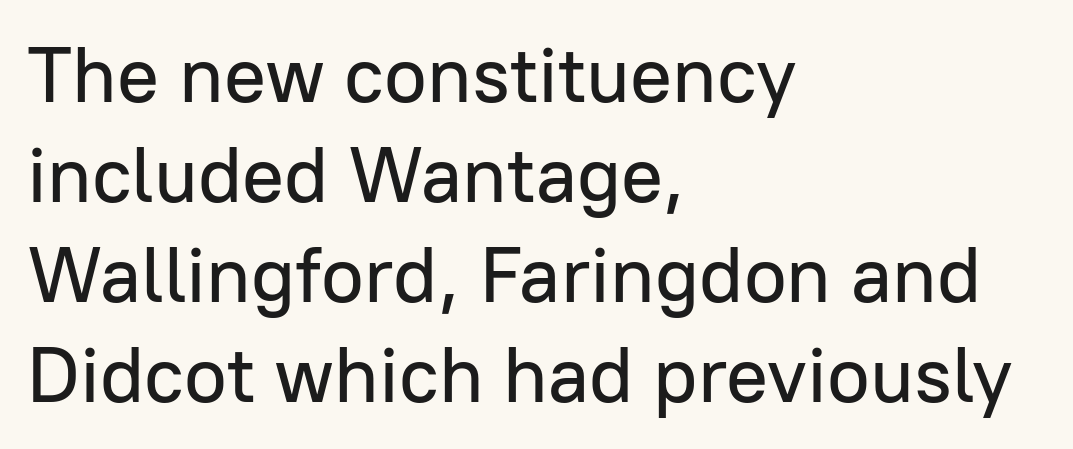
The image shows 78 px sans-serif type, upright; set left-aligned, normal line spacing (1.28x), normal letter spacing, not underlined; low stroke contrast and a medium x-height.
